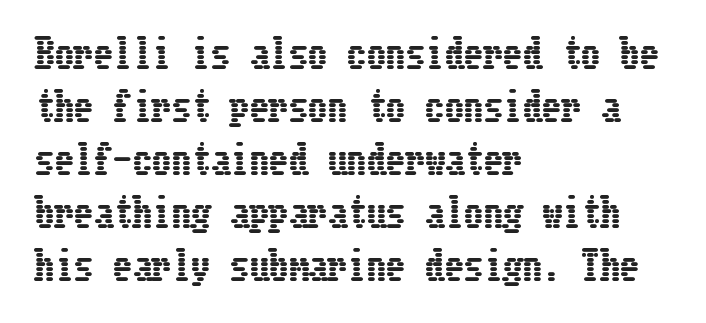
{"italic": "no", "width": "condensed", "stroke_contrast": "low", "x_height": "medium", "underline": "no", "align": "left", "line_spacing": "normal", "line_spacing_ratio": 1.36, "letter_spacing": "normal", "letter_spacing_em": 0.0, "glyph_px": 39}
